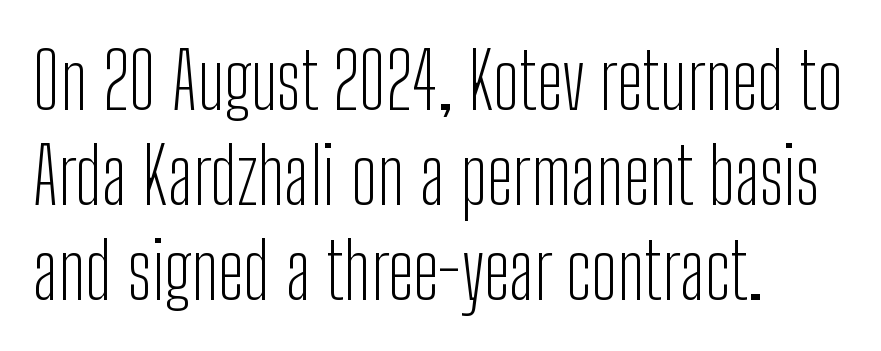
{"serif": "no", "italic": "no", "bold": "no", "weight": "light", "width": "condensed", "stroke_contrast": "low", "x_height": "medium", "monospaced": "no", "underline": "no", "align": "left", "line_spacing_ratio": 1.22, "letter_spacing": "normal", "letter_spacing_em": 0.0, "glyph_px": 78}
